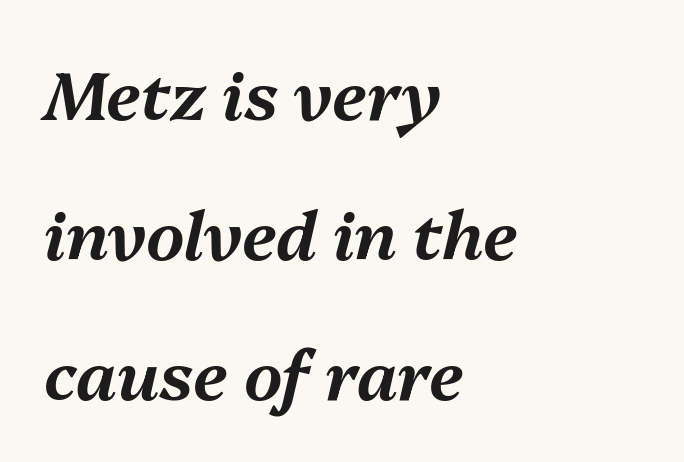
{"italic": "yes", "lean": "right", "slant_degrees": 13, "width": "normal", "stroke_contrast": "medium", "x_height": "medium", "monospaced": "no", "underline": "no", "align": "left", "line_spacing": "loose", "line_spacing_ratio": 2.09, "letter_spacing": "normal", "letter_spacing_em": 0.0, "glyph_px": 67}
